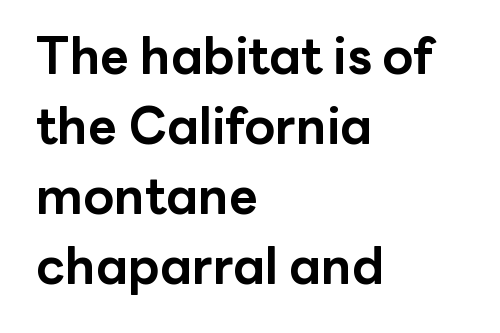
Q: Is the text bold? A: Yes.
Q: Is the text italic (slanted)? A: No, it is upright.
Q: Is the typeface a serif or a sans-serif typeface? A: Sans-serif.
Q: Is the text underlined? A: No.
Q: How is the paragraph aligned? A: Left-aligned.
Q: Is the spacing between letters normal or unusually wide? A: Normal.
Q: Is the spacing between lines tight, normal or loose? A: Normal.
Q: Width (condensed, normal, or wide)? A: Normal.
Q: Stroke contrast? A: Low.
Q: x-height? A: Medium.
Q: Monospaced? A: No.
